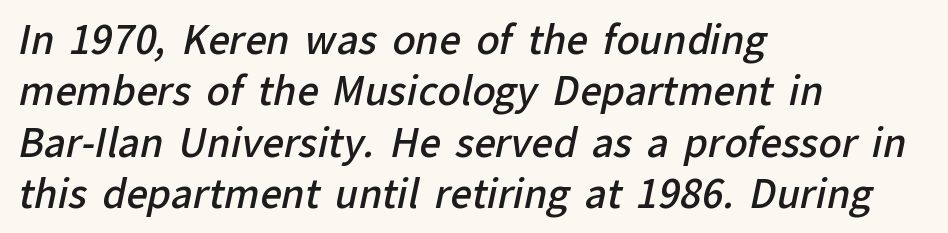
You could not count columns in this text — the font is proportionally spaced. These words are printed semibold, heavier than regular yet not bold. Layout note: lines flush left. The block of text has a typical density, with ordinary space between rows. Letterform terminals end flat and unadorned throughout the passage. Inter-character spacing is left at the font's built-in metrics.
